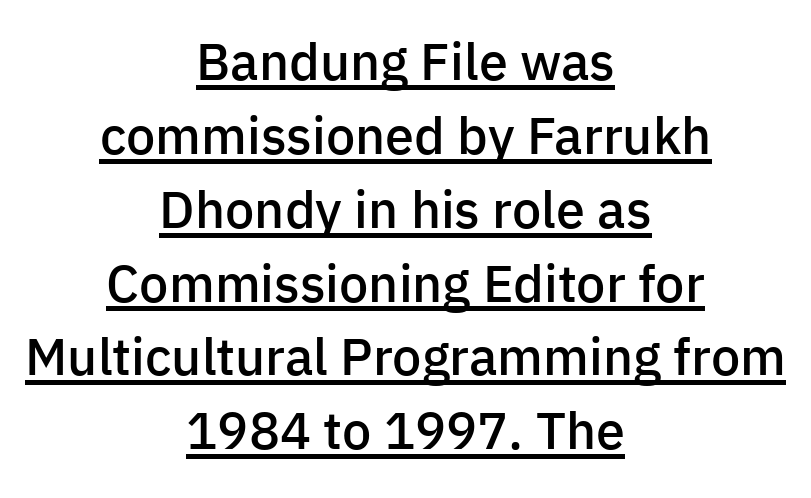
Note the varied advance widths — an 'i' is clearly narrower than an 'm'. It's the straight-up-and-down kind of type. These lines sit exactly where default settings would place them. These lines are centered, leaving both edges ragged. Letterform terminals end flat and unadorned throughout the passage.
